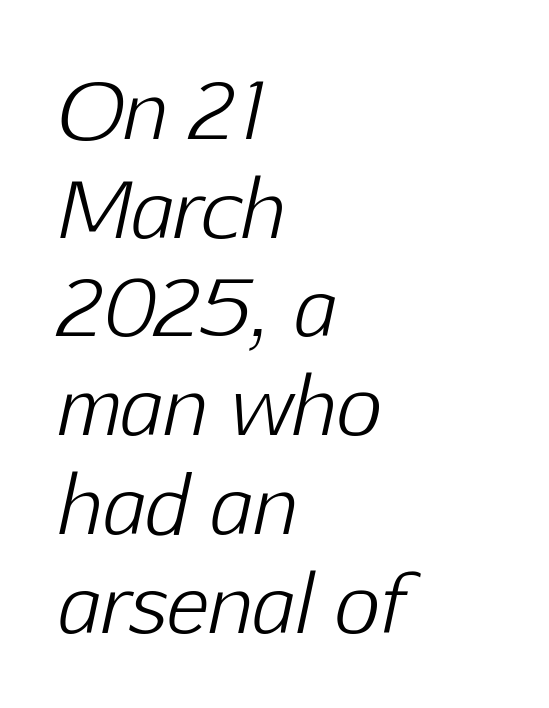
{"italic": "yes", "lean": "right", "slant_degrees": 12, "bold": "no", "weight": "light", "width": "normal", "stroke_contrast": "low", "x_height": "medium", "monospaced": "no", "underline": "no", "align": "left", "line_spacing": "normal", "line_spacing_ratio": 1.25, "letter_spacing": "normal", "letter_spacing_em": 0.0, "glyph_px": 79}
